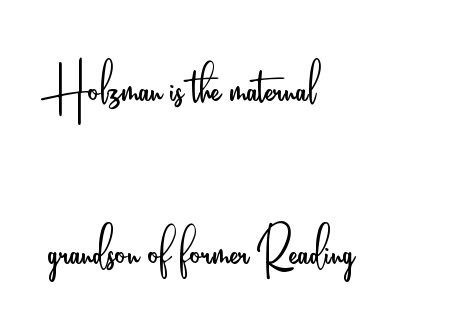
A sans-serif font was chosen for this passage. Stems and bowls with no extra thickness — not bold. The rag falls on the right side of this text block.
